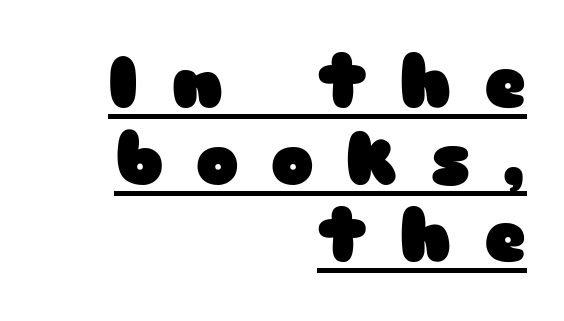
Notice how a bar underscores the lettering throughout. The letters advance in unequal steps, a hallmark of proportional type. Regarding serifs, this sample does without them. Strong, thick strokes mark this as bold type. Display-style spreading of the glyphs; the letterfit is very open.
